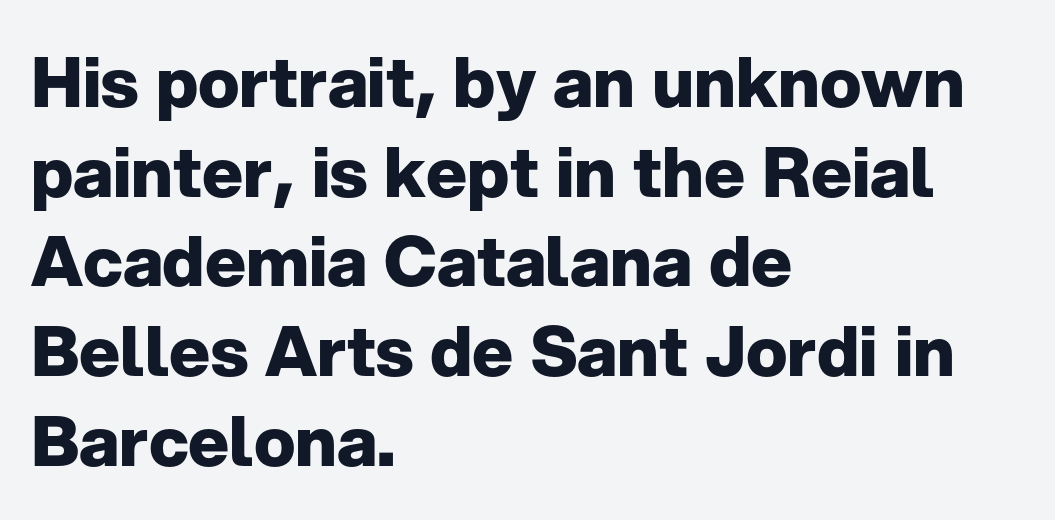
The image shows 69 px heavy sans-serif type, upright; set left-aligned, normal line spacing (1.3x), normal letter spacing, not underlined; low stroke contrast and a medium x-height.
